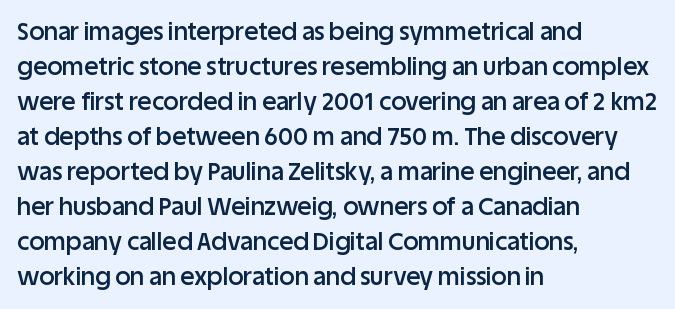
Q: Is the text bold? A: Semi-bold.
Q: Is the text italic (slanted)? A: No, it is upright.
Q: Is the text underlined? A: No.
Q: How is the paragraph aligned? A: Left-aligned.
Q: Is the spacing between letters normal or unusually wide? A: Normal.
Q: Is the spacing between lines tight, normal or loose? A: Normal.
